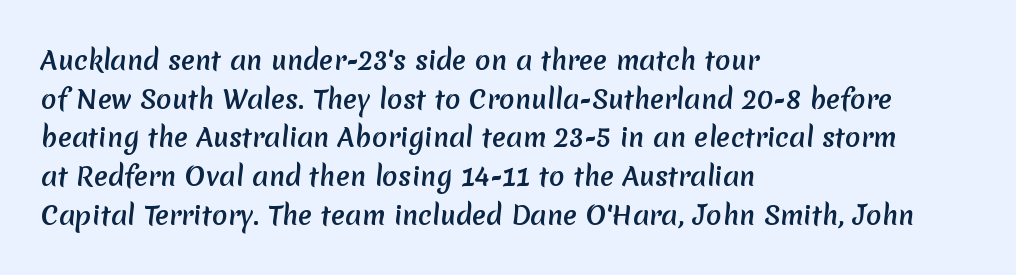
The string is rendered with underlining switched off. Caption: bold face, heavy strokes. The rendering uses a moderate line-height, typical for paragraphs. The gaps between neighbouring characters are ordinary and unremarkable. Every row of glyphs begins at an identical x-position on the left.
